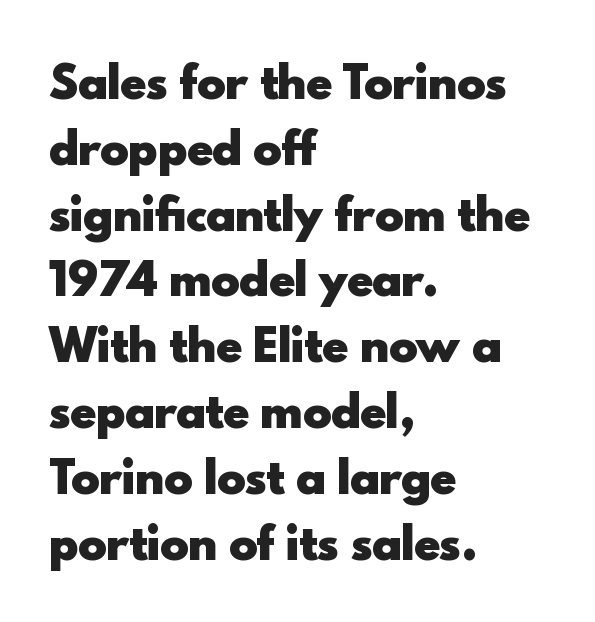
Interline gaps are of average width in this sample. All the whitespace from short lines collects on the right. Italic: no, the glyphs are upright roman. Glance below the letters and you will spot only blank space. This sample has the flowing, uneven cadence of proportional lettering.
